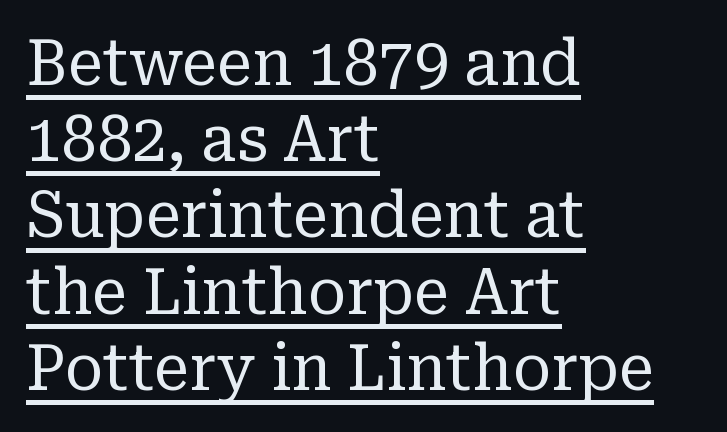
Q: Is the text bold? A: No.
Q: Is the text italic (slanted)? A: No, it is upright.
Q: Is the typeface a serif or a sans-serif typeface? A: Serif.
Q: Is the text underlined? A: Yes.
Q: How is the paragraph aligned? A: Left-aligned.
Q: Is the spacing between letters normal or unusually wide? A: Normal.
Q: Width (condensed, normal, or wide)? A: Normal.
Q: Stroke contrast? A: Low.
Q: x-height? A: Medium.
Q: Monospaced? A: No.
